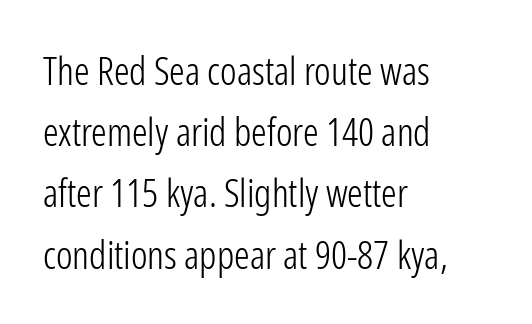
The font's upright variant was chosen for this text. Does extra space separate the letters? No, they use regular spacing. This sample is left-justified, so line endings fall wherever the words run out. No letter is thick-stroked: the sample isn't bold. This sample keeps an unexceptional amount of space between lines. Varying glyph widths throughout — classic text-font behaviour.
